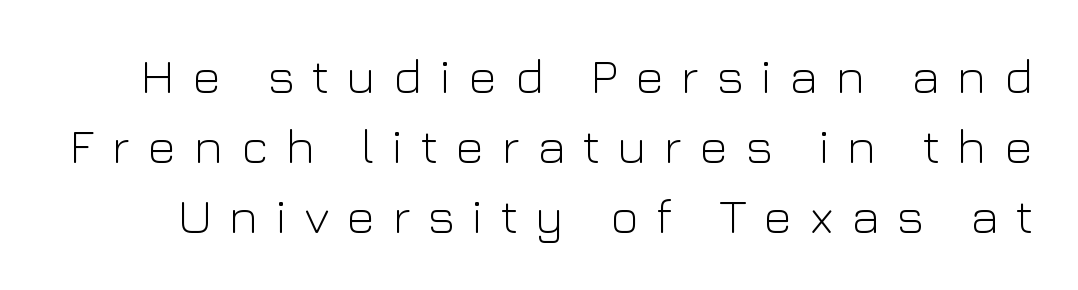
The image shows 49 px light sans-serif type, upright; set normal line spacing (1.43x), unusually wide letter spacing (+0.36 em), not underlined; low stroke contrast and a medium x-height.
